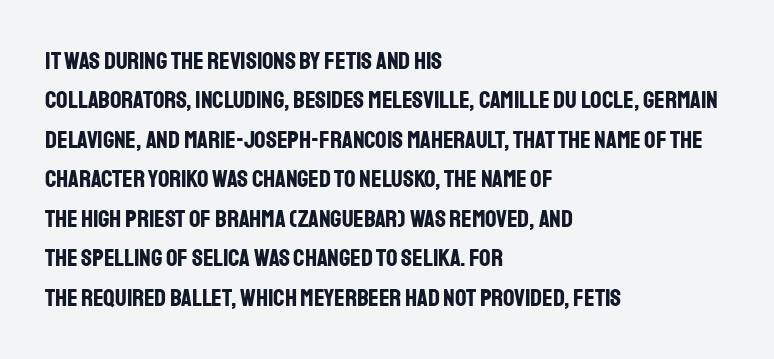
{"italic": "no", "bold": "yes", "underline": "no", "align": "left", "line_spacing": "normal", "line_spacing_ratio": 1.58, "letter_spacing": "normal", "letter_spacing_em": 0.0, "glyph_px": 25}
